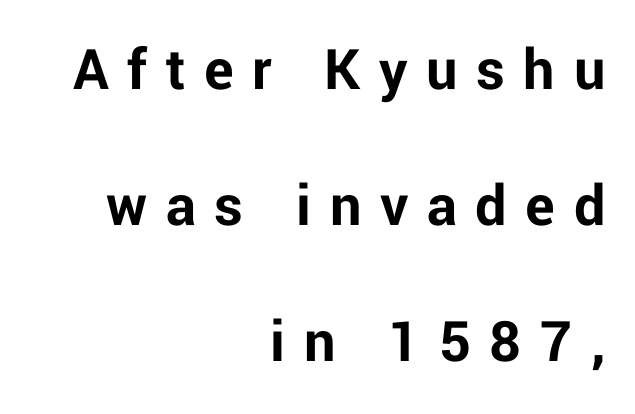
{"serif": "no", "italic": "no", "bold": "yes", "weight": "bold", "width": "normal", "stroke_contrast": "low", "x_height": "medium", "monospaced": "no", "underline": "no", "align": "right", "line_spacing": "loose", "line_spacing_ratio": 2.19, "letter_spacing": "wide", "letter_spacing_em": 0.3, "glyph_px": 62}
